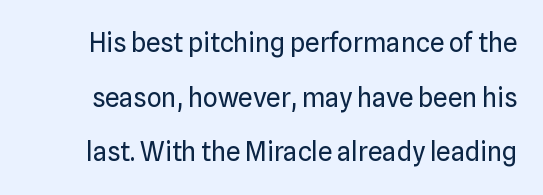
The rendering keeps characters at their native spacing. The block of text is sparse from top to bottom, with ample space between rows. The letters stand straight up with perfectly vertical stems. Has an underline been added? It has not.
